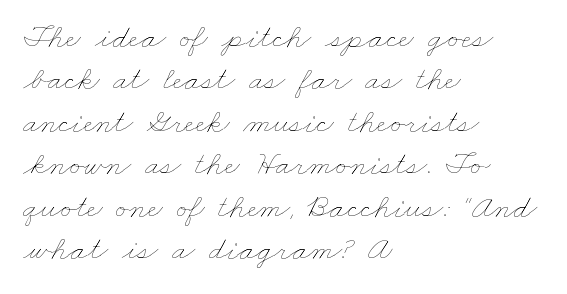
The image shows 34 px thin, wide type; set left-aligned, normal line spacing (1.25x), normal letter spacing, not underlined; low stroke contrast and a small x-height.
